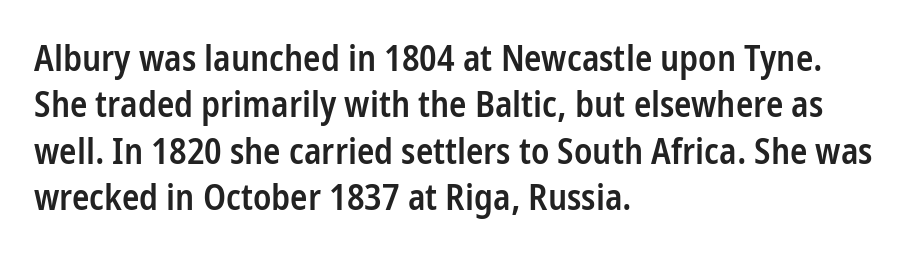
The image shows 36 px semibold, condensed sans-serif type, upright; set left-aligned, normal line spacing (1.29x), normal letter spacing, not underlined; low stroke contrast and a medium x-height.
